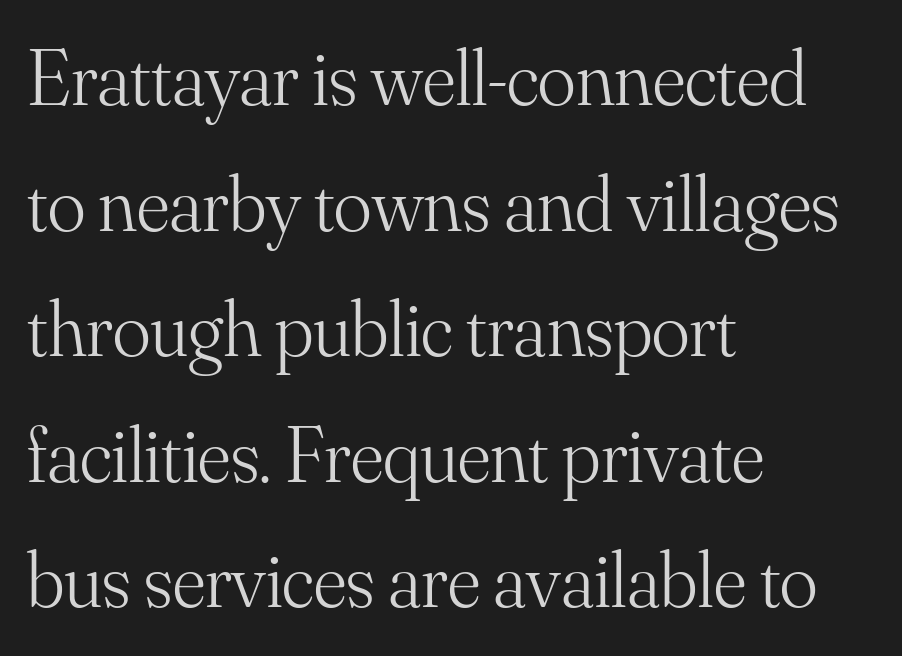
The image shows 79 px light serif type, upright; set left-aligned, normal line spacing (1.59x), normal letter spacing, not underlined; medium stroke contrast and a small x-height.
